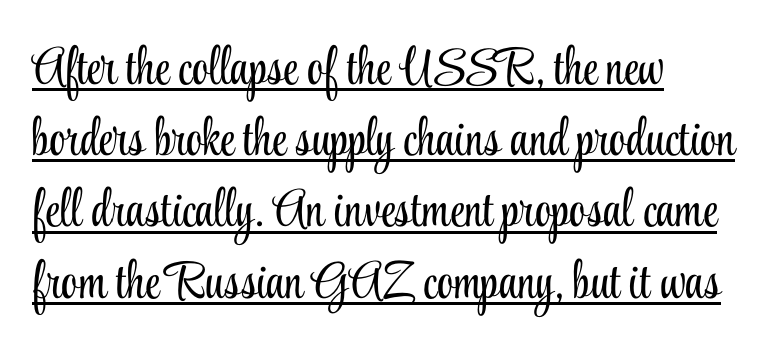
Think of a printed novel: that variable character pitch is what you see here. Default kerning and tracking; the words read as compact shapes. If you drew a ruler down the left edge, every line would touch it. The type family on display is of the serif kind. These characters rest on top of a visible drawn line.
